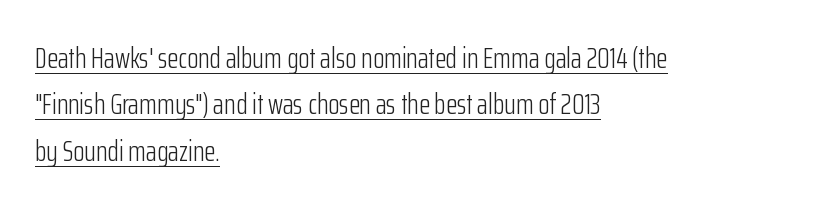
The image shows 29 px light, condensed sans-serif type, upright; set left-aligned, normal line spacing (1.6x), normal letter spacing, underlined; low stroke contrast and a medium x-height.
